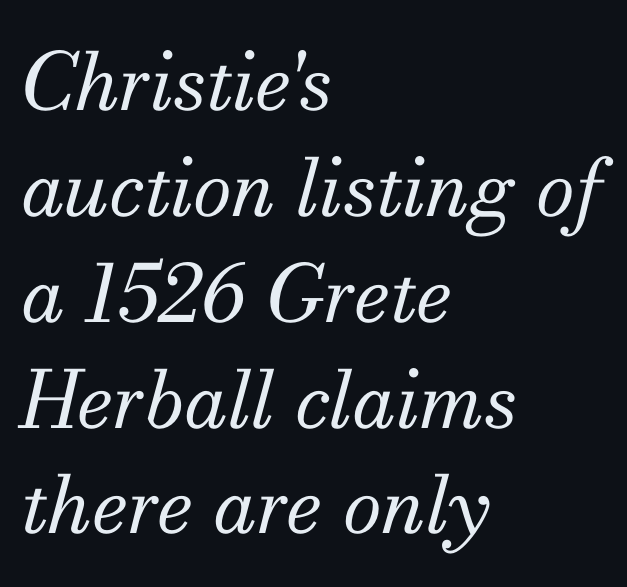
{"serif": "yes", "italic": "yes", "lean": "right", "slant_degrees": 13, "bold": "no", "weight": "regular", "width": "normal", "stroke_contrast": "medium", "x_height": "small", "monospaced": "no", "underline": "no", "align": "left", "line_spacing": "normal", "line_spacing_ratio": 1.34, "letter_spacing": "normal", "letter_spacing_em": 0.0, "glyph_px": 79}
